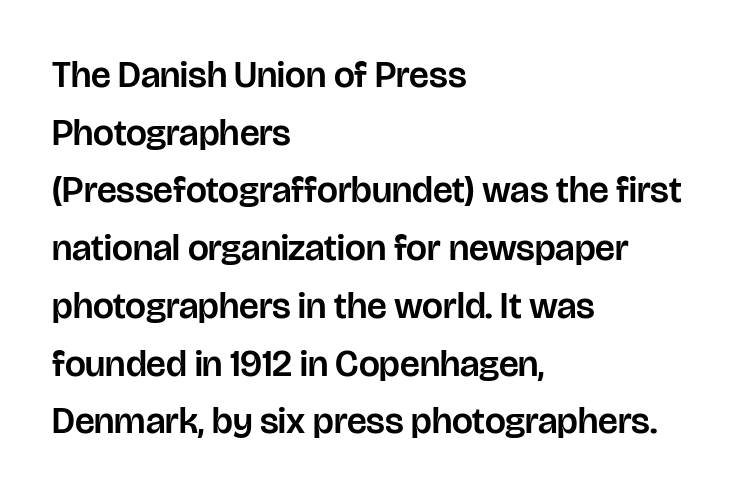
The image shows 37 px sans-serif type, upright; set left-aligned, normal line spacing (1.56x), normal letter spacing, not underlined; low stroke contrast and a large x-height.
